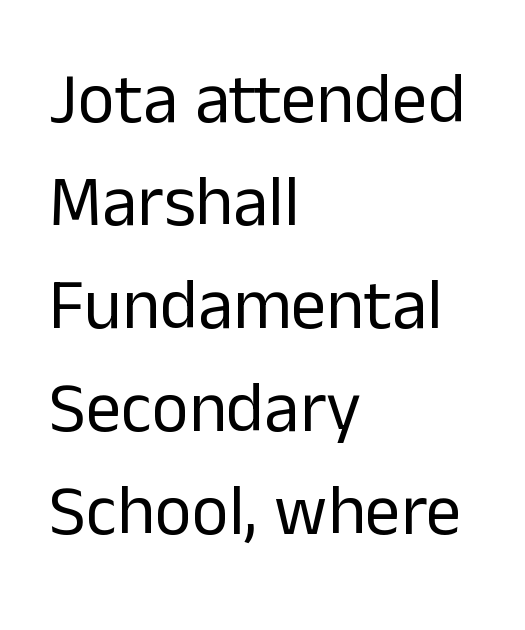
The weight tops out at a normal text grade. Horizontal bands of white between lines are of average thickness. Is this a sans? Yes — the strokes have no serifs. Line beginnings align vertically; line endings do not.
